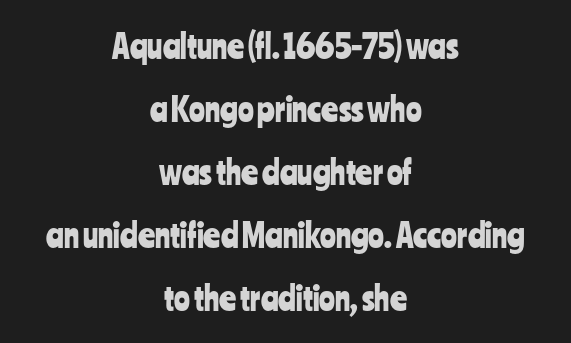
{"serif": "no", "italic": "no", "width": "condensed", "stroke_contrast": "low", "x_height": "medium", "monospaced": "no", "underline": "no", "align": "center", "line_spacing": "loose", "line_spacing_ratio": 1.91, "letter_spacing": "normal", "letter_spacing_em": 0.0, "glyph_px": 33}
